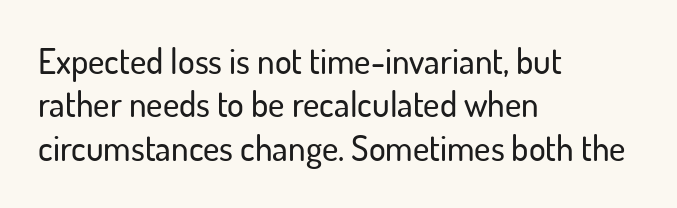
A bare baseline throughout the passage. Compared with typical body copy, the letter spacing here is the same. The lines in this sample share a left origin and differ only in where they stop. Ordinary non-slanted type is in use. Note the varied advance widths — an 'i' is clearly narrower than an 'm'.
